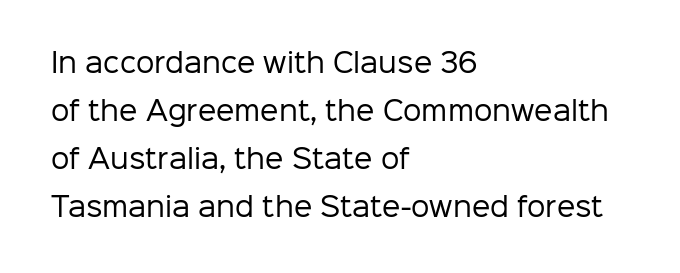
Q: Is the text bold? A: No.
Q: Is the text italic (slanted)? A: No, it is upright.
Q: Is the text underlined? A: No.
Q: How is the paragraph aligned? A: Left-aligned.
Q: Is the spacing between letters normal or unusually wide? A: Normal.
